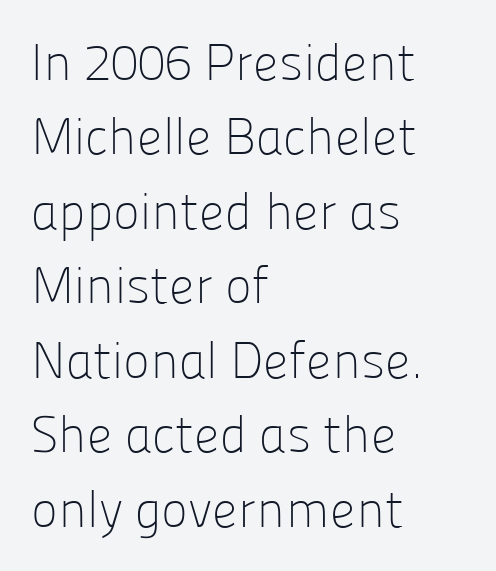
Q: Is the text bold? A: No.
Q: Is the text italic (slanted)? A: No, it is upright.
Q: Is the typeface a serif or a sans-serif typeface? A: Sans-serif.
Q: Is the text underlined? A: No.
Q: How is the paragraph aligned? A: Left-aligned.
Q: Is the spacing between letters normal or unusually wide? A: Normal.
Q: Is the spacing between lines tight, normal or loose? A: Normal.
Q: Width (condensed, normal, or wide)? A: Normal.
Q: Stroke contrast? A: Low.
Q: x-height? A: Medium.
Q: Monospaced? A: No.
